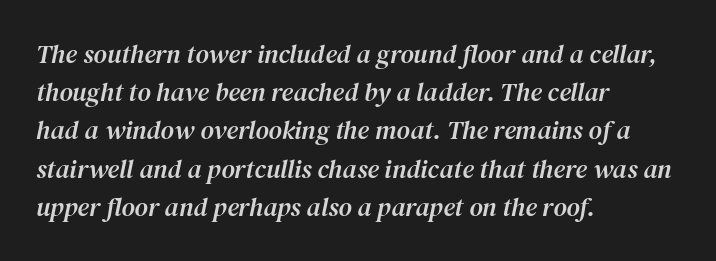
Yep, that's italic — everything's leaning. All the whitespace from short lines collects on the right. Interline gaps are of average width in this sample. This sample uses plain, unmodified letter spacing.
